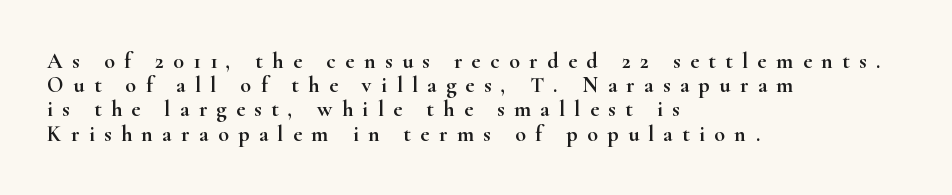
{"italic": "no", "underline": "no", "align": "left", "line_spacing": "tight", "line_spacing_ratio": 1.1, "letter_spacing": "wide", "letter_spacing_em": 0.43, "glyph_px": 22}
